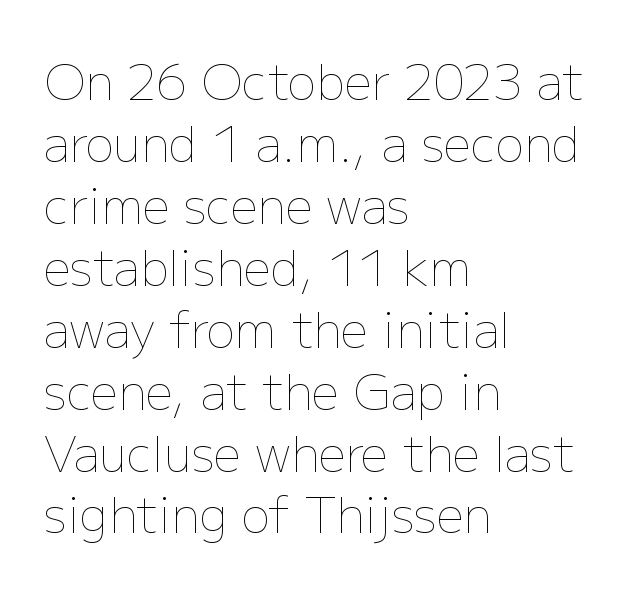
{"italic": "no", "bold": "no", "weight": "thin", "width": "normal", "stroke_contrast": "low", "x_height": "medium", "monospaced": "no", "underline": "no", "align": "left", "line_spacing": "normal", "line_spacing_ratio": 1.29, "letter_spacing": "normal", "letter_spacing_em": 0.0, "glyph_px": 48}
